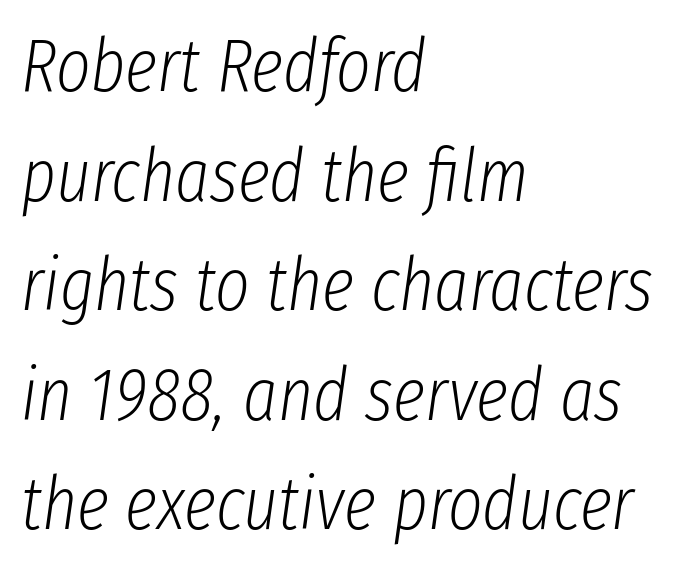
How are the letters spaced? Ordinarily, with no added tracking. Where is the straight margin? On the left. Here the designer chose a conventional face with non-uniform glyph widths. No heavy texture on the line: the type isn't bold.
